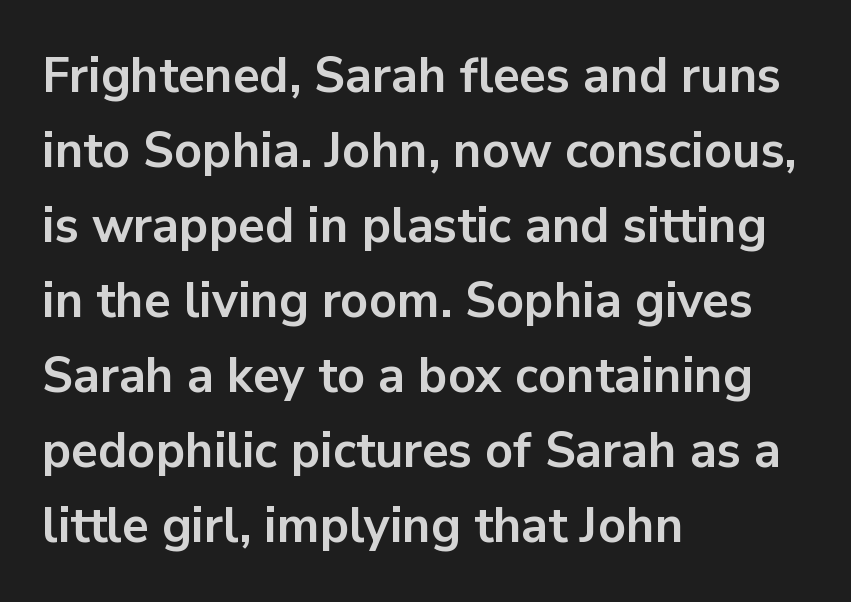
The image shows 49 px bold sans-serif type, upright; set left-aligned, normal line spacing (1.53x), normal letter spacing, not underlined; low stroke contrast and a medium x-height.
